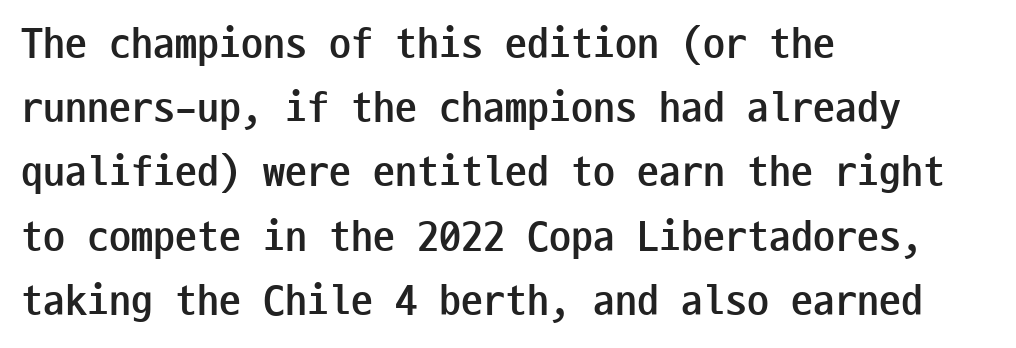
A typesetter would call this leading conventional body-copy spacing. Is this a sans? Yes — the strokes have no serifs. Quick note: not italic, upright. Note the uniform advance width — an 'i' takes as much space as an 'm'. Just letters on the line, the space beneath them empty. Students, this is bold: see how much ink each stroke carries.
